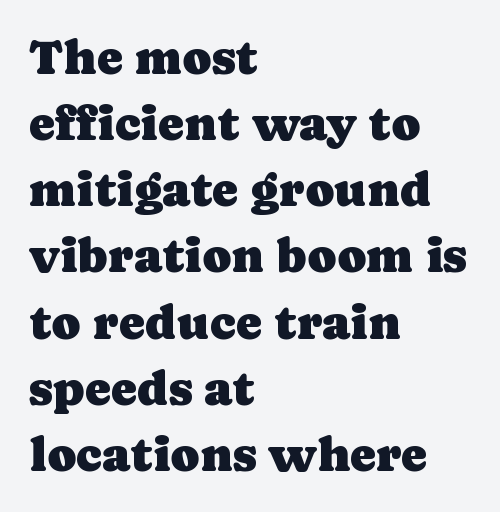
Q: Is the text italic (slanted)? A: No, it is upright.
Q: Is the typeface a serif or a sans-serif typeface? A: Serif.
Q: Is the text underlined? A: No.
Q: How is the paragraph aligned? A: Left-aligned.
Q: Is the spacing between letters normal or unusually wide? A: Normal.
Q: Is the spacing between lines tight, normal or loose? A: Normal.
Q: Width (condensed, normal, or wide)? A: Normal.
Q: Stroke contrast? A: Low.
Q: x-height? A: Medium.
Q: Monospaced? A: No.
